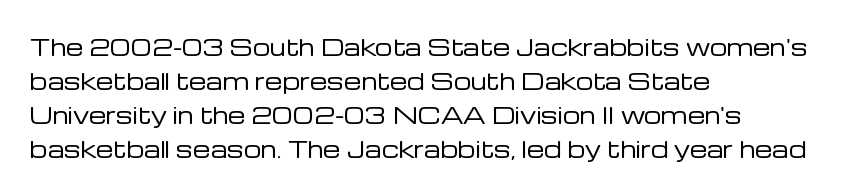
The image shows 22 px text type, upright; set left-aligned, normal line spacing (1.55x), normal letter spacing, not underlined.
